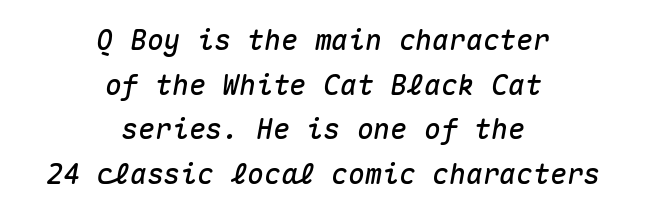
The image shows 28 px text type, italic (leaning right), monospaced; set centered, normal line spacing (1.59x), normal letter spacing, not underlined; medium stroke contrast and a medium x-height.
